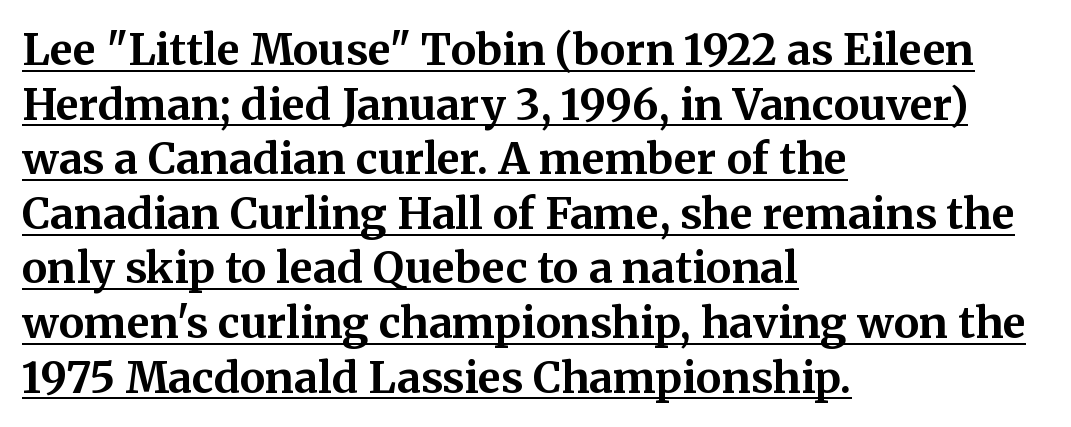
{"serif": "yes", "italic": "no", "bold": "yes", "weight": "bold", "width": "normal", "stroke_contrast": "medium", "x_height": "medium", "monospaced": "no", "underline": "yes", "align": "left", "line_spacing": "normal", "line_spacing_ratio": 1.27, "letter_spacing": "normal", "letter_spacing_em": 0.0, "glyph_px": 43}
